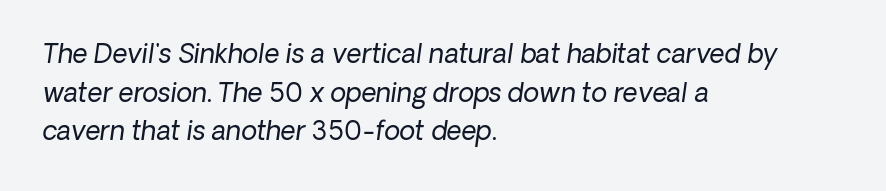
{"italic": "yes", "lean": "right", "slant_degrees": 8, "bold": "no", "underline": "no", "align": "left", "line_spacing": "normal", "line_spacing_ratio": 1.49, "letter_spacing": "normal", "letter_spacing_em": 0.0, "glyph_px": 26}
